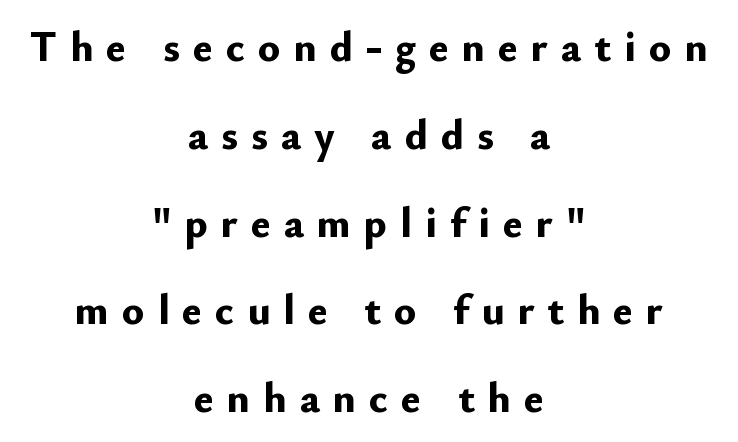
The typeface chosen for these lines omits serifs. Bare-footed words on every line. These lines have a slow, spaced-out rhythm from letter to letter. The face used here has the dense, thick strokes of a bold.
